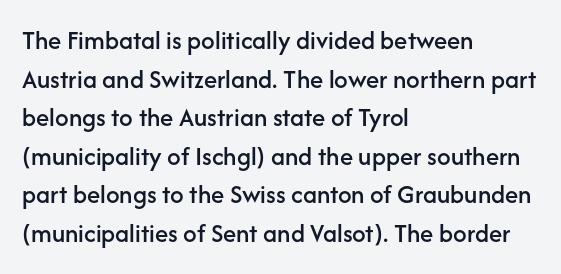
{"italic": "no", "underline": "no", "align": "left", "line_spacing": "normal", "line_spacing_ratio": 1.43, "letter_spacing": "normal", "letter_spacing_em": 0.0, "glyph_px": 27}
